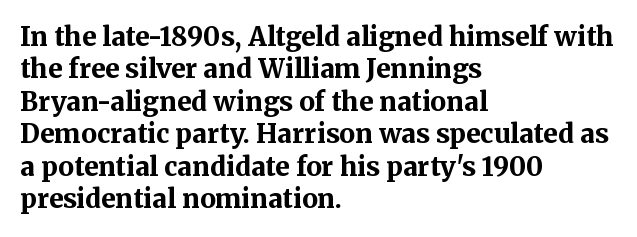
The image shows 26 px bold type, upright; set left-aligned, normal line spacing (1.25x), normal letter spacing, not underlined.
